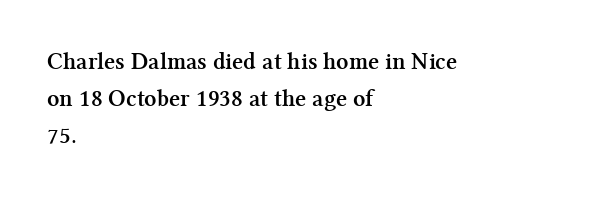
The passage shown has conventional tracking throughout. Underline: absent. The lines in this sample share a left origin and differ only in where they stop. These lines carry a lot of weight — the face is fully bold. Leading: standard. Characters remain perfectly vertical along every line.
